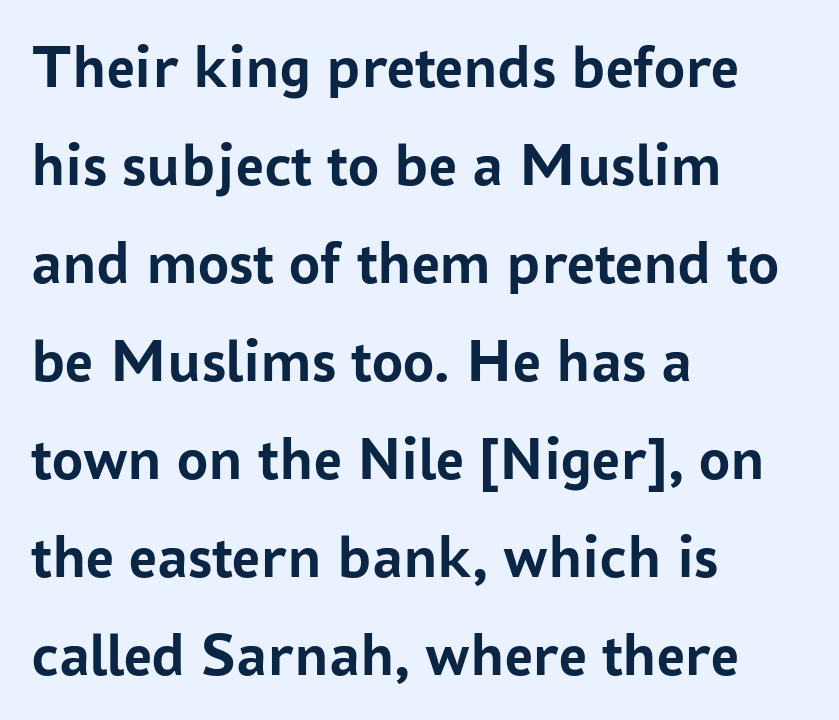
{"serif": "no", "italic": "no", "bold": "yes", "weight": "semibold", "width": "normal", "stroke_contrast": "low", "x_height": "medium", "monospaced": "no", "underline": "no", "align": "left", "line_spacing": "normal", "line_spacing_ratio": 1.58, "letter_spacing": "normal", "letter_spacing_em": 0.0, "glyph_px": 62}
